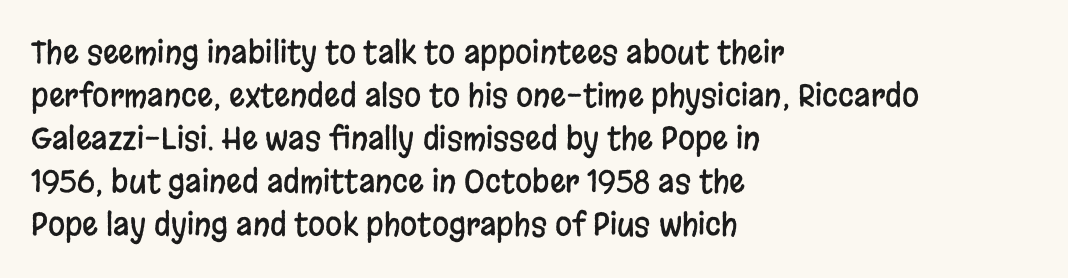
The image shows 31 px condensed sans-serif type, upright; set left-aligned, normal line spacing (1.39x), normal letter spacing, not underlined; low stroke contrast and a large x-height.
